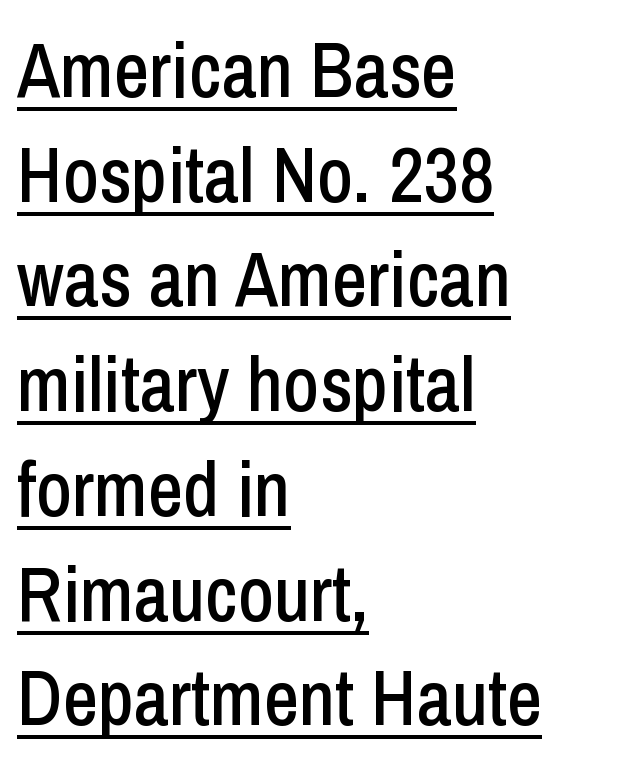
The image shows 77 px condensed sans-serif type, upright; set left-aligned, normal line spacing (1.36x), normal letter spacing, underlined; low stroke contrast and a medium x-height.
